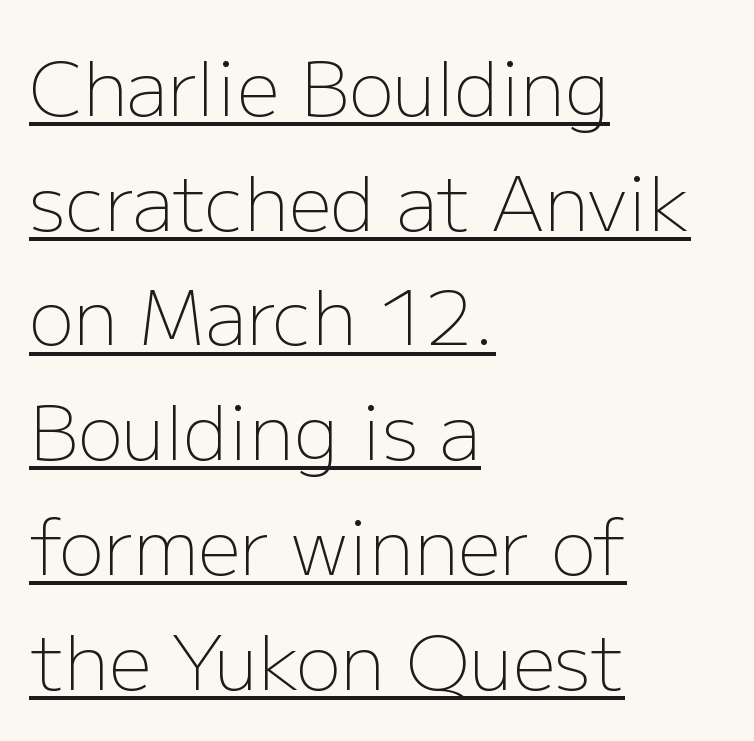
{"serif": "no", "italic": "no", "bold": "no", "weight": "light", "width": "normal", "stroke_contrast": "low", "x_height": "medium", "monospaced": "no", "underline": "yes", "align": "left", "line_spacing": "normal", "line_spacing_ratio": 1.53, "letter_spacing": "normal", "letter_spacing_em": 0.0, "glyph_px": 75}
